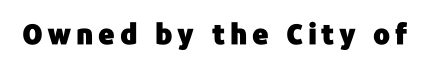
Q: Is the text italic (slanted)? A: No, it is upright.
Q: Is the typeface a serif or a sans-serif typeface? A: Sans-serif.
Q: Is the text underlined? A: No.
Q: Width (condensed, normal, or wide)? A: Normal.
Q: Stroke contrast? A: Low.
Q: x-height? A: Medium.
Q: Monospaced? A: No.
